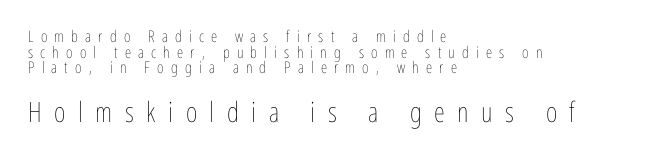
{"italic": "no", "bold": "no", "weight": "thin", "width": "condensed", "stroke_contrast": "low", "x_height": "medium", "monospaced": "no", "underline": "no", "align": "left", "line_spacing": "tight", "line_spacing_ratio": 0.98, "letter_spacing": "wide", "letter_spacing_em": 0.45, "larger_block": "second", "size_ratio": 1.75, "glyph_px": 28}
